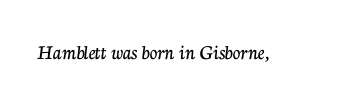
{"underline": "no", "letter_spacing": "normal", "letter_spacing_em": 0.0, "glyph_px": 21}
